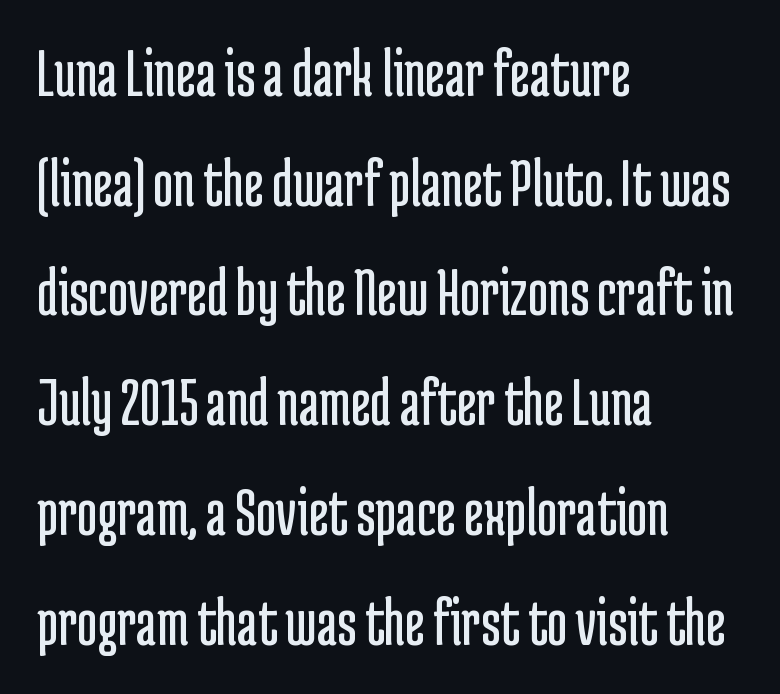
{"serif": "no", "italic": "no", "bold": "no", "weight": "regular", "width": "condensed", "stroke_contrast": "low", "x_height": "medium", "monospaced": "no", "underline": "no", "align": "left", "line_spacing": "normal", "line_spacing_ratio": 1.59, "letter_spacing": "normal", "letter_spacing_em": 0.0, "glyph_px": 69}
